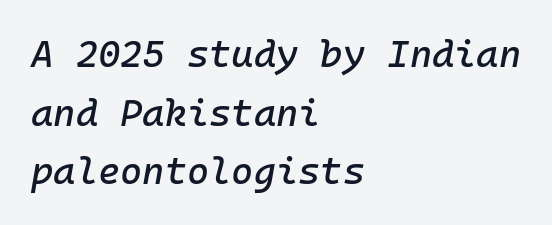
Each letter, wide or thin by design, is forced into the same width here. Alignment: flush left. In terms of letterspacing, this is plain default setting. Nobody drew a line under any word here. The passage shown leans; its letterforms are oblique.
